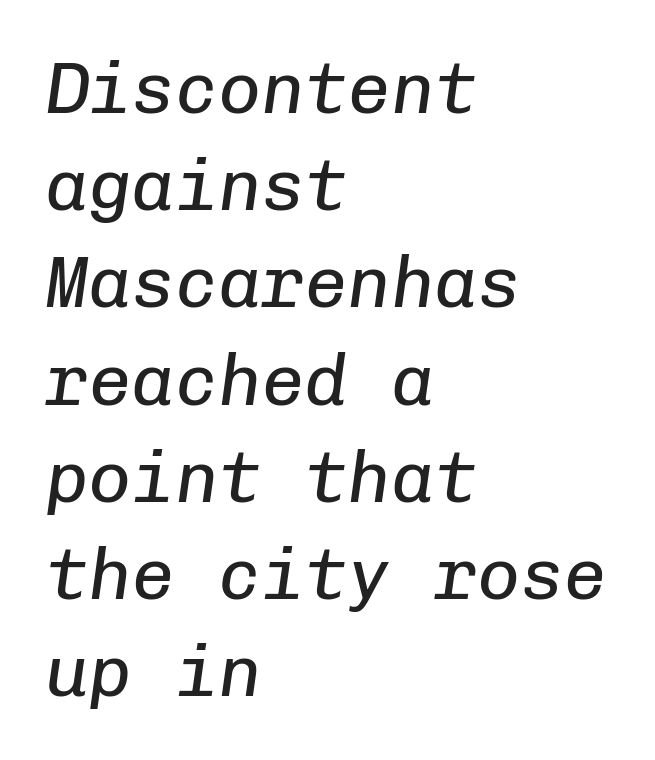
Q: Is the text bold? A: No.
Q: Is the text italic (slanted)? A: Yes, it leans right by about 8 degrees.
Q: Is the text underlined? A: No.
Q: How is the paragraph aligned? A: Left-aligned.
Q: Is the spacing between letters normal or unusually wide? A: Normal.
Q: Is the spacing between lines tight, normal or loose? A: Normal.
Q: Width (condensed, normal, or wide)? A: Normal.
Q: Stroke contrast? A: Low.
Q: x-height? A: Medium.
Q: Monospaced? A: Yes.
